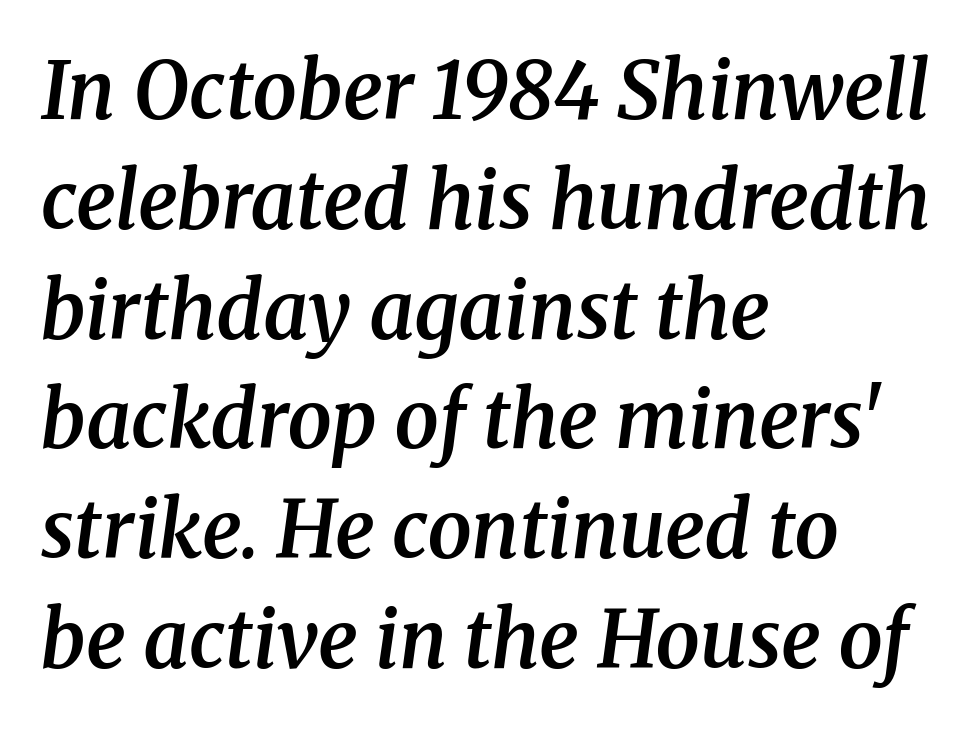
{"serif": "yes", "italic": "yes", "lean": "right", "slant_degrees": 8, "bold": "semi", "weight": "semibold", "width": "normal", "stroke_contrast": "medium", "x_height": "medium", "monospaced": "no", "underline": "no", "align": "left", "line_spacing": "normal", "line_spacing_ratio": 1.39, "letter_spacing": "normal", "letter_spacing_em": 0.0, "glyph_px": 79}
